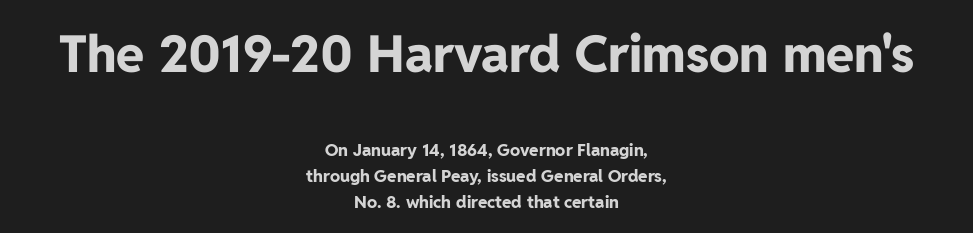
Q: Is the text bold? A: Yes.
Q: Is the text italic (slanted)? A: No, it is upright.
Q: Is the typeface a serif or a sans-serif typeface? A: Sans-serif.
Q: Is the text underlined? A: No.
Q: How is the paragraph aligned? A: Centered.
Q: Is the spacing between letters normal or unusually wide? A: Normal.
Q: Is the spacing between lines tight, normal or loose? A: Normal.
Q: Which block of text is set in a larger size, the first (top) or the second (bottom)? A: The first (top) one.
Q: Width (condensed, normal, or wide)? A: Normal.
Q: Stroke contrast? A: Low.
Q: x-height? A: Medium.
Q: Monospaced? A: No.
